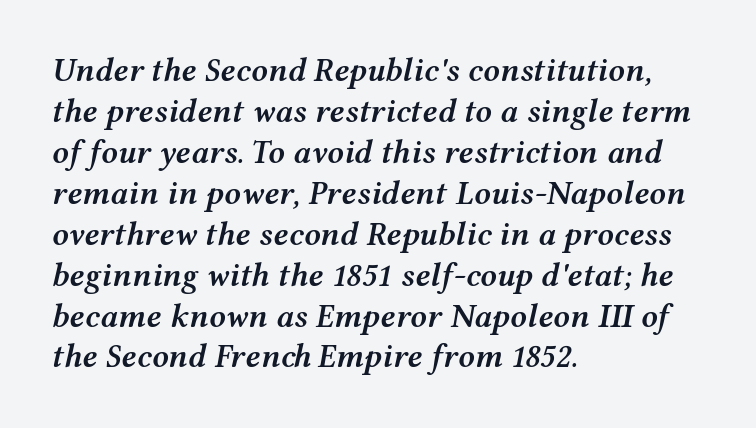
The image shows 33 px semibold, wide type, italic (leaning right); set left-aligned, line spacing 1.24x, normal letter spacing, not underlined; medium stroke contrast and a medium x-height.
